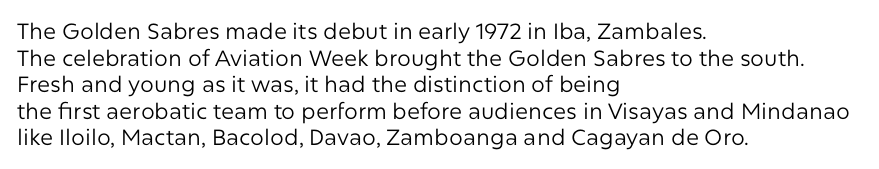
{"italic": "no", "bold": "no", "underline": "no", "align": "left", "line_spacing_ratio": 1.21, "letter_spacing": "normal", "letter_spacing_em": 0.0, "glyph_px": 22}
